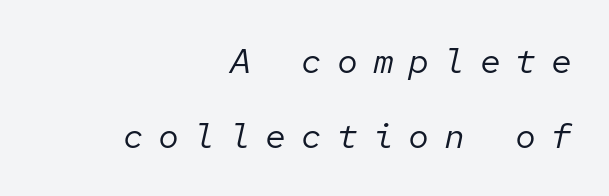
The image shows 35 px regular-weight type, italic (leaning right), monospaced; set right-aligned, loose line spacing (2.13x), unusually wide letter spacing (+0.42 em), not underlined; low stroke contrast and a medium x-height.
